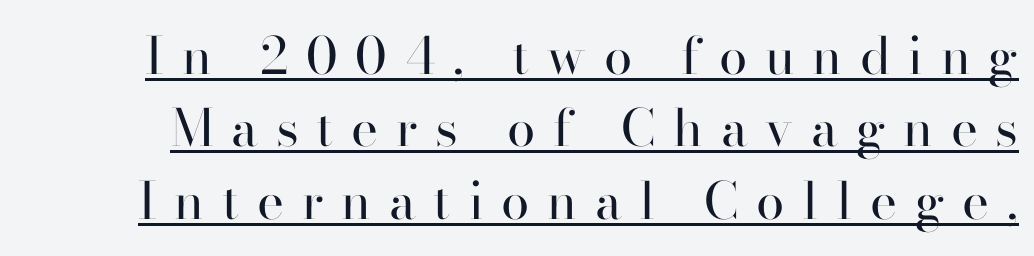
Q: Is the text bold? A: No.
Q: Is the text italic (slanted)? A: No, it is upright.
Q: Is the typeface a serif or a sans-serif typeface? A: Serif.
Q: Is the text underlined? A: Yes.
Q: Is the spacing between letters normal or unusually wide? A: Unusually wide.
Q: Is the spacing between lines tight, normal or loose? A: Normal.
Q: Width (condensed, normal, or wide)? A: Normal.
Q: Stroke contrast? A: High.
Q: x-height? A: Small.
Q: Monospaced? A: No.
